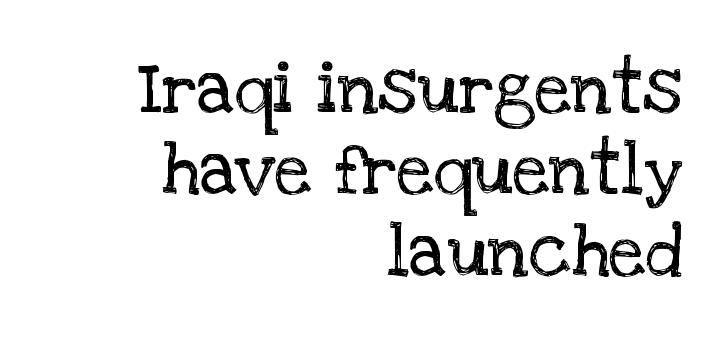
The image shows 72 px regular-weight serif type, upright; set right-aligned, tight line spacing (1.13x), normal letter spacing, not underlined; low stroke contrast and a large x-height.
